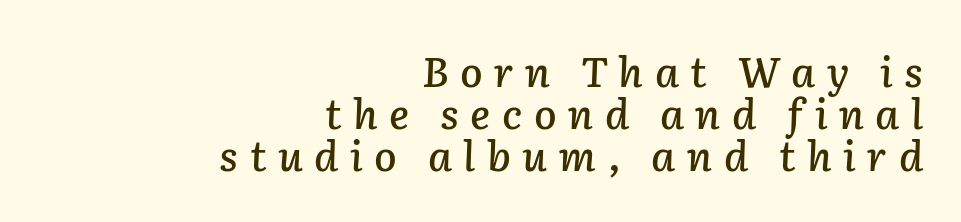
{"italic": "yes", "lean": "right", "slant_degrees": 2, "width": "normal", "stroke_contrast": "low", "x_height": "medium", "monospaced": "no", "underline": "no", "align": "right", "line_spacing": "tight", "line_spacing_ratio": 1.02, "letter_spacing": "wide", "letter_spacing_em": 0.28, "glyph_px": 41}
